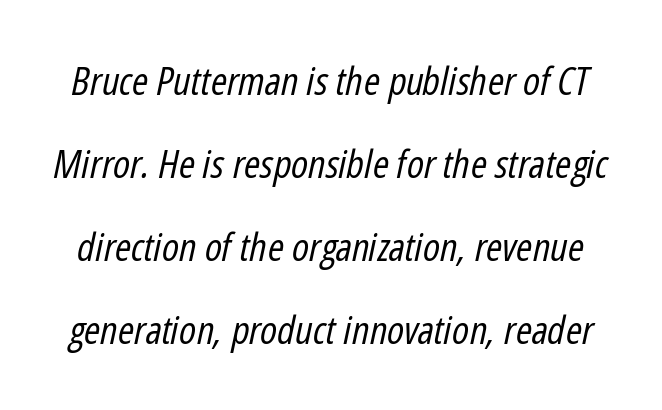
Decoration check: the copy has no underline. No chunkiness to these letters — they're not bold. The passage shown stacks its lines with a broad gap. Italic: yes, the glyphs are oblique. In terms of letterspacing, this is plain default setting.
